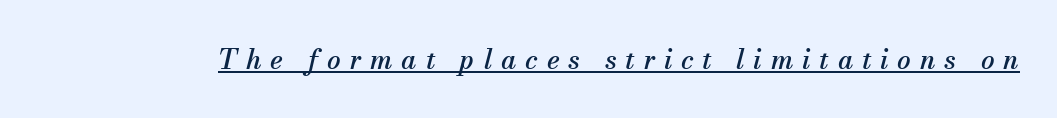
{"italic": "yes", "lean": "right", "slant_degrees": 13, "underline": "yes", "letter_spacing": "wide", "letter_spacing_em": 0.33, "glyph_px": 27}
